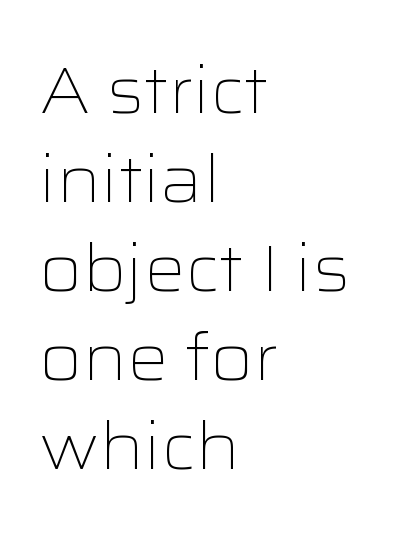
The image shows 65 px light, wide sans-serif type, upright; set left-aligned, normal line spacing (1.37x), normal letter spacing, not underlined; low stroke contrast and a medium x-height.
